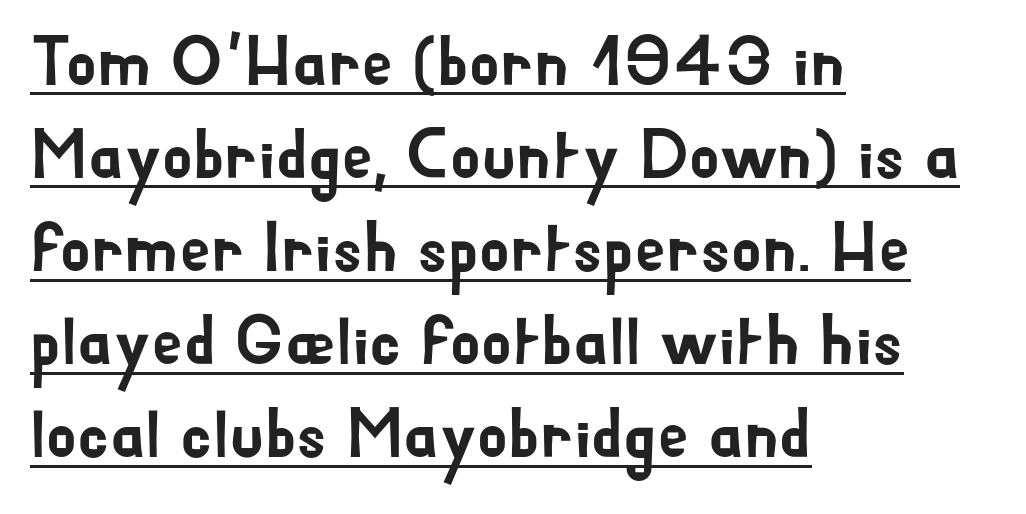
Q: Is the text italic (slanted)? A: No, it is upright.
Q: Is the typeface a serif or a sans-serif typeface? A: Sans-serif.
Q: Is the text underlined? A: Yes.
Q: How is the paragraph aligned? A: Left-aligned.
Q: Is the spacing between letters normal or unusually wide? A: Normal.
Q: Is the spacing between lines tight, normal or loose? A: Normal.
Q: Width (condensed, normal, or wide)? A: Normal.
Q: Stroke contrast? A: Low.
Q: x-height? A: Small.
Q: Monospaced? A: No.
